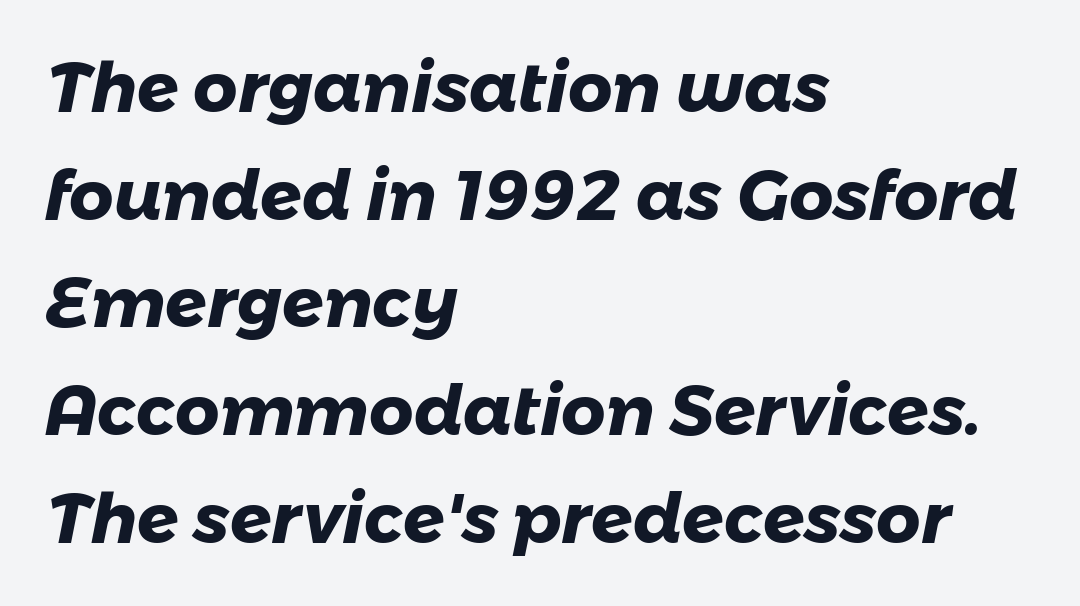
The image shows 69 px heavy sans-serif type; set left-aligned, normal line spacing (1.56x), normal letter spacing, not underlined; low stroke contrast and a medium x-height.
